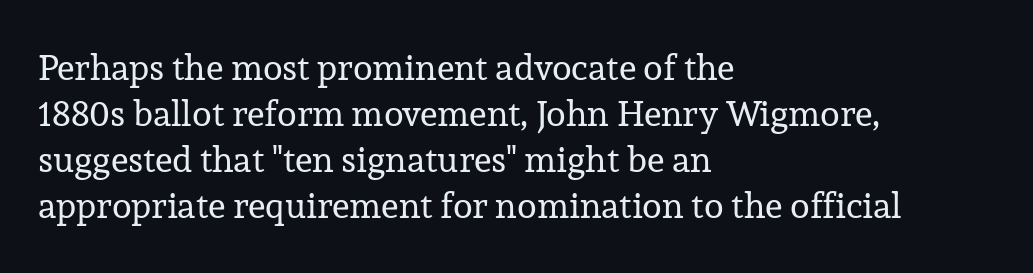
Q: Is the text bold? A: No.
Q: Is the text italic (slanted)? A: No, it is upright.
Q: Is the typeface a serif or a sans-serif typeface? A: Serif.
Q: Is the text underlined? A: No.
Q: How is the paragraph aligned? A: Left-aligned.
Q: Is the spacing between letters normal or unusually wide? A: Normal.
Q: Is the spacing between lines tight, normal or loose? A: Normal.
Q: Width (condensed, normal, or wide)? A: Normal.
Q: Stroke contrast? A: Low.
Q: x-height? A: Medium.
Q: Monospaced? A: No.
